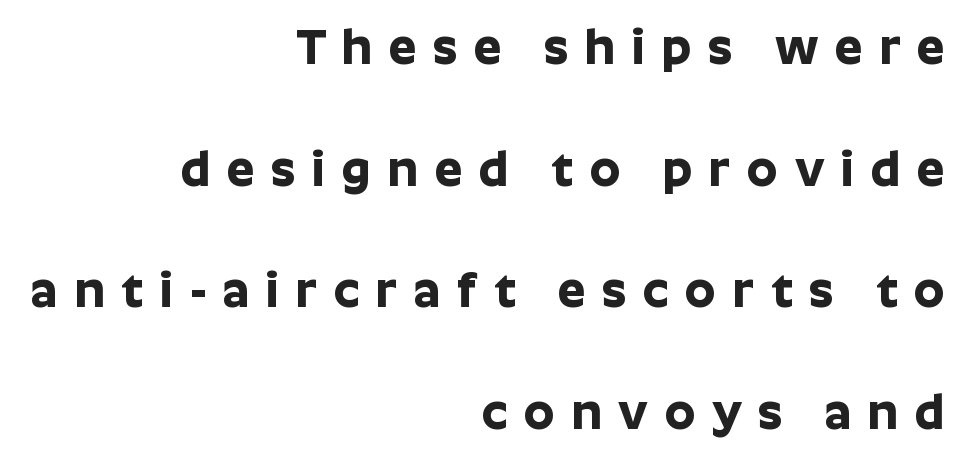
{"serif": "no", "italic": "no", "bold": "yes", "weight": "bold", "width": "normal", "stroke_contrast": "low", "x_height": "medium", "monospaced": "no", "underline": "no", "align": "right", "line_spacing": "loose", "line_spacing_ratio": 2.48, "letter_spacing": "wide", "letter_spacing_em": 0.34, "glyph_px": 49}
